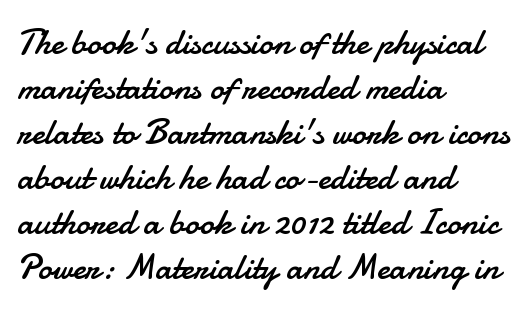
Q: Is the text bold? A: No.
Q: Is the text italic (slanted)? A: Yes.
Q: Is the typeface a serif or a sans-serif typeface? A: Sans-serif.
Q: Is the text underlined? A: No.
Q: How is the paragraph aligned? A: Left-aligned.
Q: Is the spacing between letters normal or unusually wide? A: Normal.
Q: Is the spacing between lines tight, normal or loose? A: Normal.
Q: Width (condensed, normal, or wide)? A: Normal.
Q: Stroke contrast? A: Low.
Q: x-height? A: Small.
Q: Monospaced? A: No.
